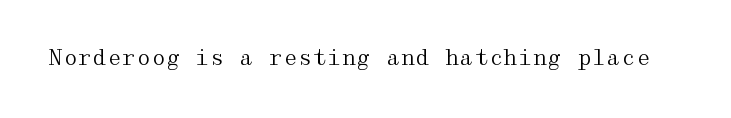
{"italic": "no", "bold": "no", "underline": "no", "letter_spacing": "normal", "letter_spacing_em": 0.0, "glyph_px": 21}
